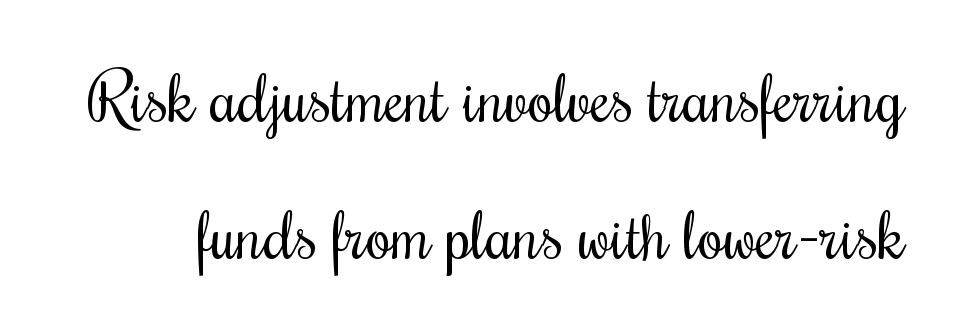
Q: Is the text bold? A: No.
Q: Is the text italic (slanted)? A: Yes.
Q: Is the typeface a serif or a sans-serif typeface? A: Serif.
Q: Is the text underlined? A: No.
Q: Is the spacing between letters normal or unusually wide? A: Normal.
Q: Is the spacing between lines tight, normal or loose? A: Loose.
Q: Width (condensed, normal, or wide)? A: Condensed.
Q: Stroke contrast? A: Medium.
Q: x-height? A: Small.
Q: Monospaced? A: No.
